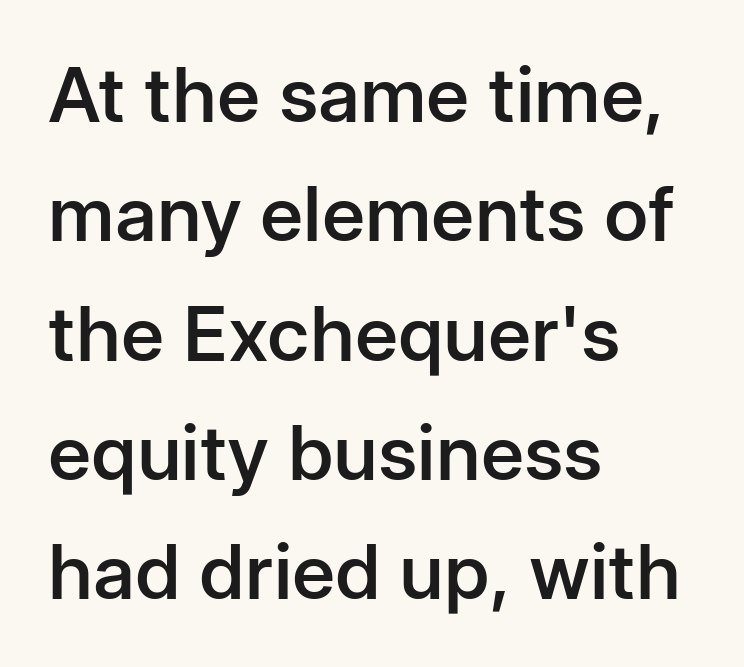
Q: Is the text bold? A: Semi-bold.
Q: Is the text italic (slanted)? A: No, it is upright.
Q: Is the typeface a serif or a sans-serif typeface? A: Sans-serif.
Q: Is the text underlined? A: No.
Q: How is the paragraph aligned? A: Left-aligned.
Q: Is the spacing between letters normal or unusually wide? A: Normal.
Q: Is the spacing between lines tight, normal or loose? A: Normal.
Q: Width (condensed, normal, or wide)? A: Normal.
Q: Stroke contrast? A: Low.
Q: x-height? A: Medium.
Q: Monospaced? A: No.
